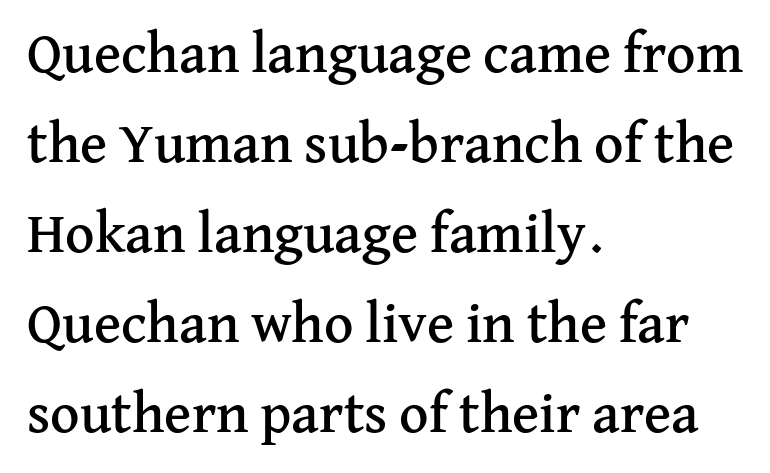
The image shows 57 px serif type, upright; set left-aligned, normal line spacing (1.58x), normal letter spacing, not underlined; medium stroke contrast and a medium x-height.
